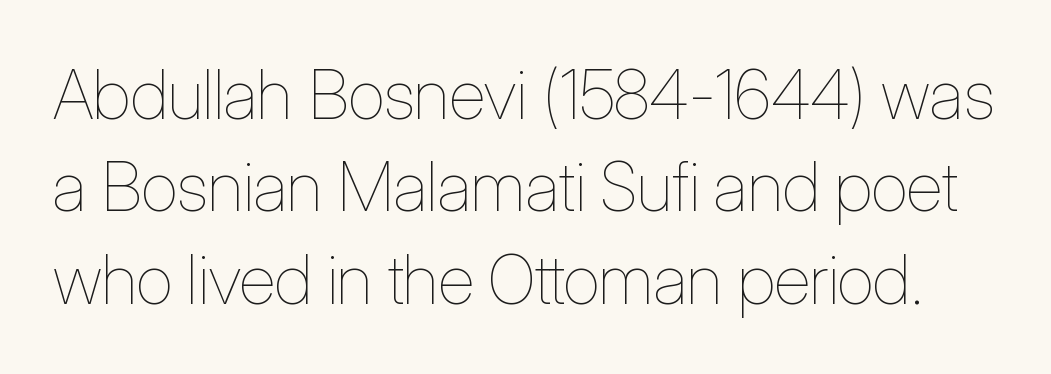
Q: Is the text bold? A: No.
Q: Is the text italic (slanted)? A: No, it is upright.
Q: Is the text underlined? A: No.
Q: Is the spacing between letters normal or unusually wide? A: Normal.
Q: Is the spacing between lines tight, normal or loose? A: Normal.
Q: Width (condensed, normal, or wide)? A: Condensed.
Q: Stroke contrast? A: Low.
Q: x-height? A: Medium.
Q: Monospaced? A: No.
